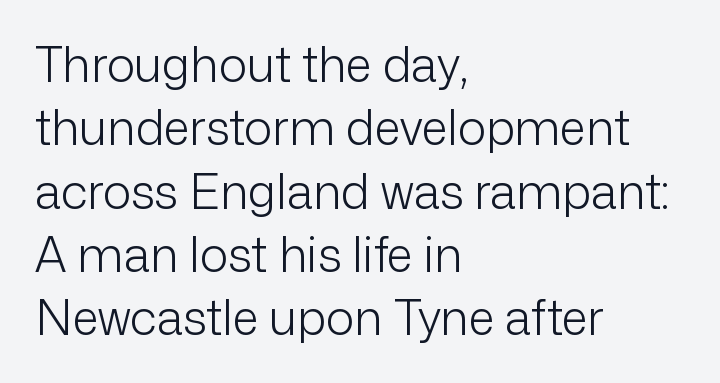
Q: Is the text bold? A: No.
Q: Is the text italic (slanted)? A: No, it is upright.
Q: Is the typeface a serif or a sans-serif typeface? A: Sans-serif.
Q: Is the text underlined? A: No.
Q: How is the paragraph aligned? A: Left-aligned.
Q: Is the spacing between letters normal or unusually wide? A: Normal.
Q: Is the spacing between lines tight, normal or loose? A: Normal.
Q: Width (condensed, normal, or wide)? A: Normal.
Q: Stroke contrast? A: Low.
Q: x-height? A: Medium.
Q: Monospaced? A: No.
